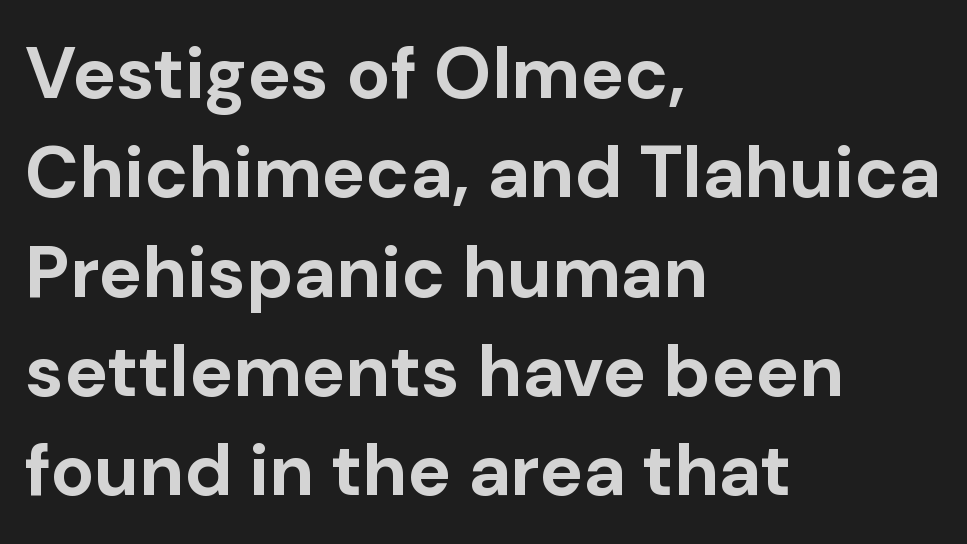
Check under the words: just untouched page. The letters advance in unequal steps, a hallmark of proportional type. Notice how the stems are strictly vertical — no italics here. Glyph-to-glyph distance matches everyday printed text.
